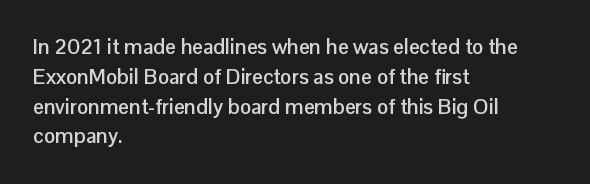
The image shows 21 px bold type, upright; set left-aligned, normal line spacing (1.42x), normal letter spacing, not underlined.
